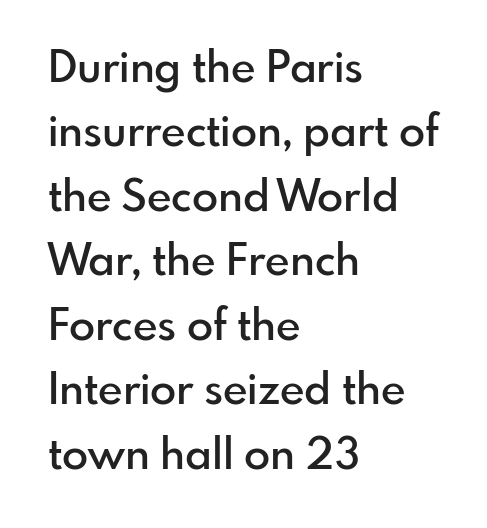
{"serif": "no", "italic": "no", "bold": "semi", "weight": "semibold", "width": "normal", "stroke_contrast": "low", "x_height": "small", "monospaced": "no", "underline": "no", "align": "left", "line_spacing": "normal", "line_spacing_ratio": 1.5, "letter_spacing": "normal", "letter_spacing_em": 0.0, "glyph_px": 43}
